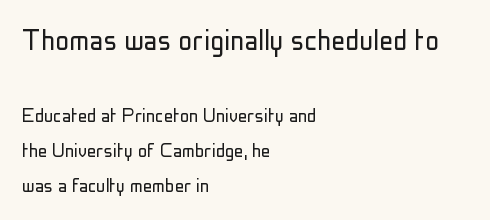
Words appear dense and cohesive because spacing is normal. This rendering uses left alignment, leaving the right contour irregular. The letters look calm and open, with moderate or lighter stems. Serifs: no, the terminals of the letterforms are clean. In terms of leading, this rendering sits right in the middle. A typesetter would mark this as roman, not italic.
